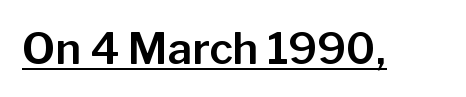
{"serif": "no", "italic": "no", "width": "normal", "stroke_contrast": "low", "x_height": "medium", "monospaced": "no", "underline": "yes", "letter_spacing": "normal", "letter_spacing_em": 0.0, "glyph_px": 43}
